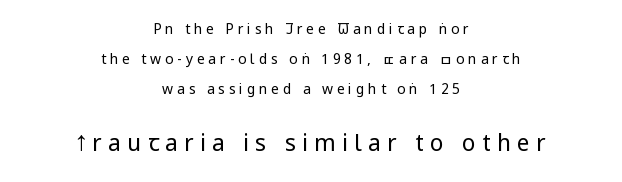
The image shows 23 px text type, upright; set centered, loose line spacing (2.13x), unusually wide letter spacing (+0.27 em), not underlined; the second (bottom) block is 1.64x larger.
